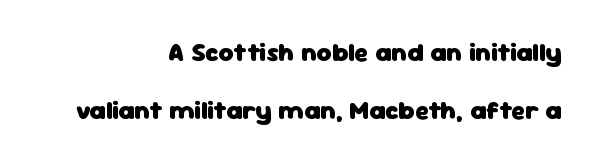
{"italic": "no", "bold": "yes", "underline": "no", "align": "right", "line_spacing": "loose", "line_spacing_ratio": 2.24, "letter_spacing": "normal", "letter_spacing_em": 0.0, "glyph_px": 26}
